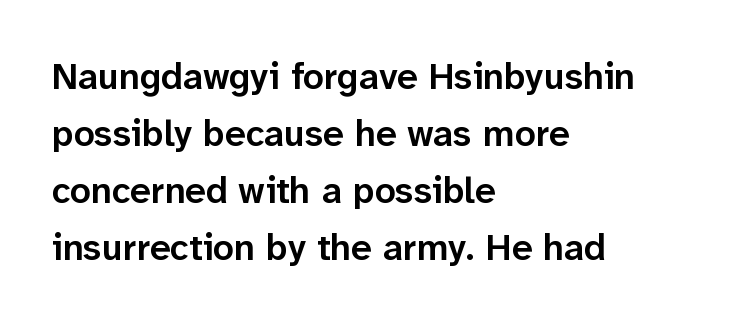
Is there any slant? The stems are plumb. If you drew a ruler down the left edge, every line would touch it. I'd call this a sans setting — the letters go barefoot. The glyphs are unaccompanied by any horizontal stroke below them. Notice how descenders clear the ascenders below comfortably — that's standard leading. The font is running at a semibold setting, under full bold.
